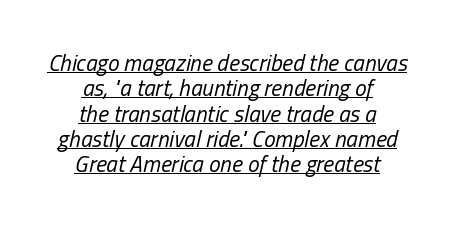
This sample carries an underscore along the baseline area. Slant detected: the letters are inclined. Short and long lines alike share a common midpoint. Stems here are at most as thick as an everyday book face.
